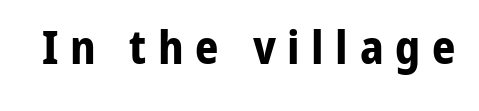
{"serif": "no", "italic": "no", "bold": "yes", "weight": "bold", "width": "normal", "stroke_contrast": "low", "x_height": "medium", "monospaced": "no", "underline": "no", "letter_spacing": "wide", "letter_spacing_em": 0.25, "glyph_px": 46}
